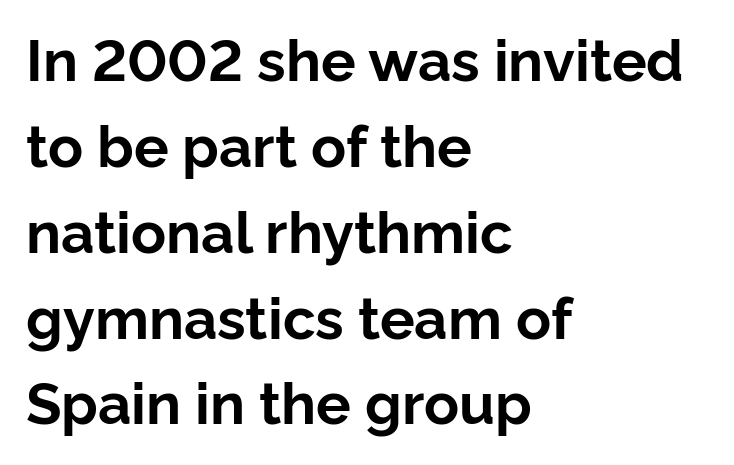
Q: Is the text bold? A: Yes.
Q: Is the text italic (slanted)? A: No, it is upright.
Q: Is the typeface a serif or a sans-serif typeface? A: Sans-serif.
Q: Is the text underlined? A: No.
Q: How is the paragraph aligned? A: Left-aligned.
Q: Is the spacing between letters normal or unusually wide? A: Normal.
Q: Is the spacing between lines tight, normal or loose? A: Normal.
Q: Width (condensed, normal, or wide)? A: Normal.
Q: Stroke contrast? A: Low.
Q: x-height? A: Medium.
Q: Monospaced? A: No.
